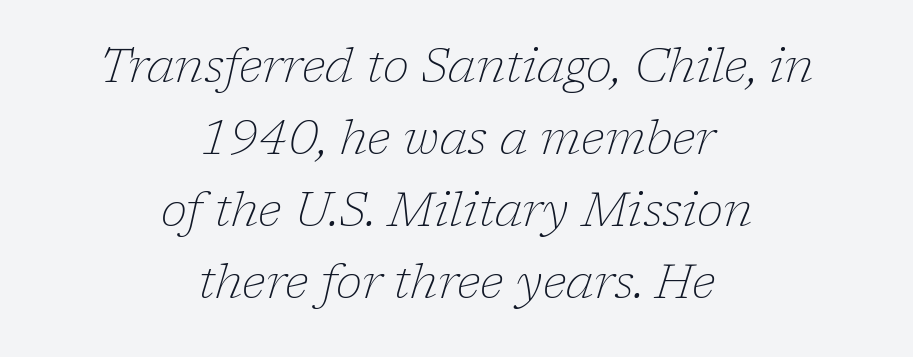
{"serif": "yes", "italic": "yes", "lean": "right", "slant_degrees": 17, "bold": "no", "weight": "thin", "width": "normal", "stroke_contrast": "low", "x_height": "medium", "monospaced": "no", "underline": "no", "align": "center", "line_spacing": "normal", "line_spacing_ratio": 1.5, "letter_spacing": "normal", "letter_spacing_em": 0.0, "glyph_px": 48}
